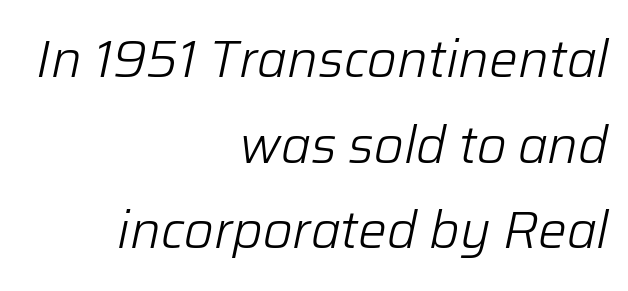
The whole block is typeset with a tilt. The words here are not underlined. The rendering anchors every line to the right-hand side. Vertical spacing — default.
